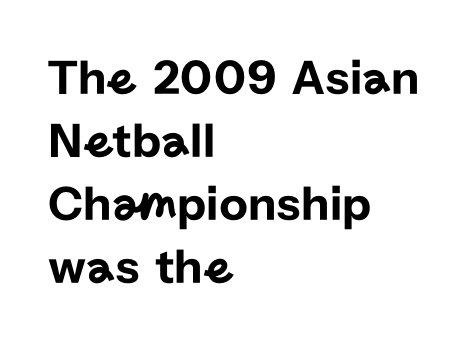
{"serif": "no", "italic": "no", "width": "normal", "stroke_contrast": "low", "x_height": "medium", "monospaced": "no", "underline": "no", "align": "left", "line_spacing": "normal", "line_spacing_ratio": 1.26, "letter_spacing": "normal", "letter_spacing_em": 0.0, "glyph_px": 50}
